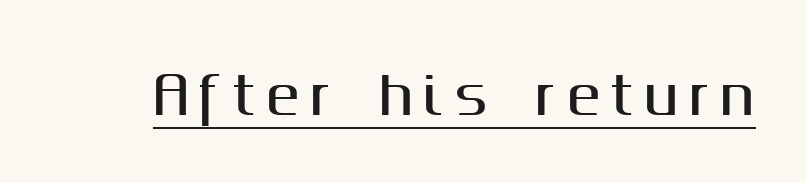
Q: Is the text italic (slanted)? A: No, it is upright.
Q: Is the typeface a serif or a sans-serif typeface? A: Sans-serif.
Q: Is the text underlined? A: Yes.
Q: Is the spacing between letters normal or unusually wide? A: Unusually wide.
Q: Width (condensed, normal, or wide)? A: Normal.
Q: Stroke contrast? A: Medium.
Q: x-height? A: Medium.
Q: Monospaced? A: No.
